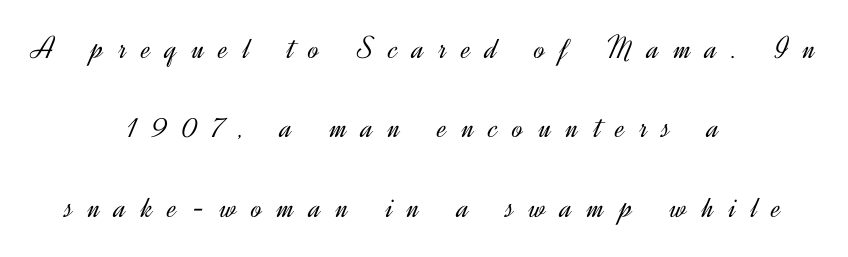
Compared with typical paragraphs, the rows here are farther apart. No chunkiness to these letters — they're not bold. Each row of text sits above clean, open space. Observe the wide spacing: letters keep a clear distance from each other. The setting favours the middle, as headings and verse often do.
